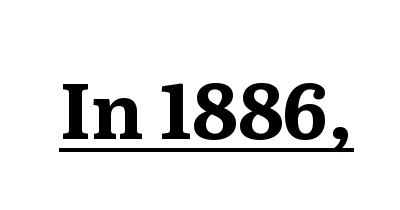
{"serif": "yes", "italic": "no", "bold": "yes", "weight": "bold", "width": "normal", "stroke_contrast": "medium", "x_height": "medium", "monospaced": "no", "underline": "yes", "letter_spacing": "normal", "letter_spacing_em": 0.0, "glyph_px": 77}
